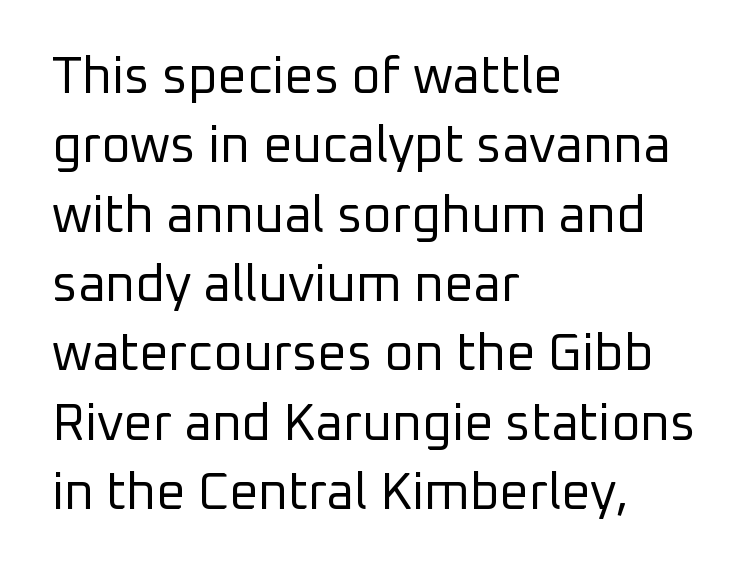
The image shows 51 px regular-weight sans-serif type, upright; set left-aligned, normal line spacing (1.36x), normal letter spacing, not underlined; low stroke contrast and a medium x-height.
